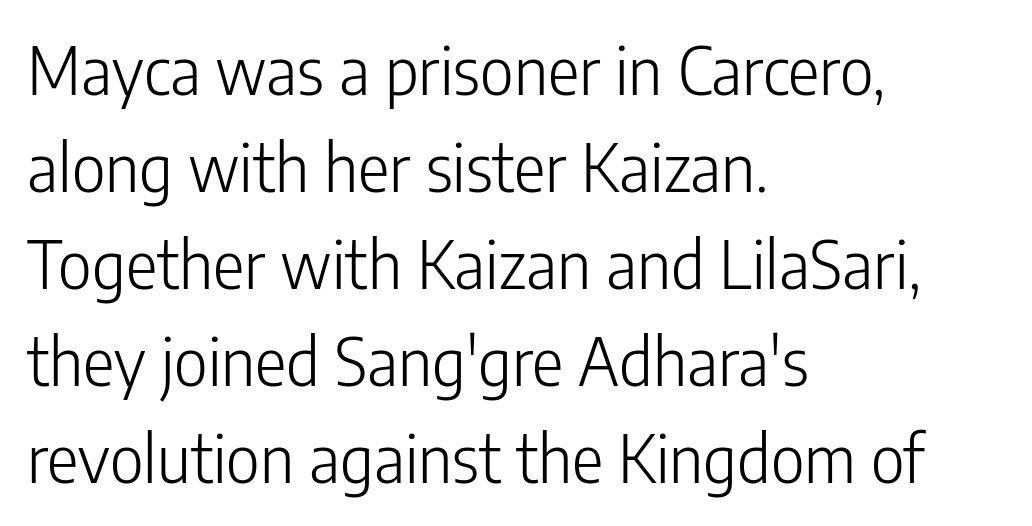
{"serif": "no", "italic": "no", "bold": "no", "weight": "light", "width": "condensed", "stroke_contrast": "low", "x_height": "medium", "monospaced": "no", "underline": "no", "align": "left", "line_spacing": "normal", "line_spacing_ratio": 1.47, "letter_spacing": "normal", "letter_spacing_em": 0.0, "glyph_px": 66}
